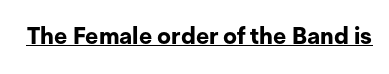
The image shows 23 px bold type, upright; set normal letter spacing, underlined.
